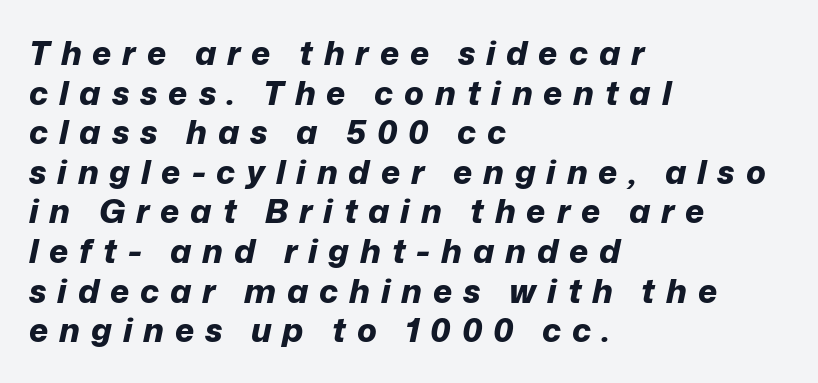
{"italic": "yes", "lean": "right", "slant_degrees": 12, "bold": "yes", "weight": "bold", "width": "normal", "stroke_contrast": "low", "x_height": "medium", "monospaced": "no", "underline": "no", "align": "left", "line_spacing_ratio": 1.2, "letter_spacing": "wide", "letter_spacing_em": 0.33, "glyph_px": 33}
